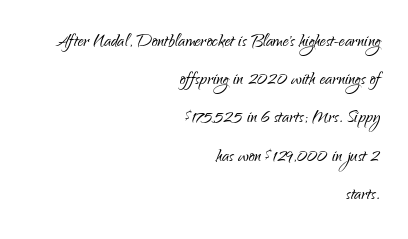
Descender tails drop into unmarked territory. The rag falls on the left side of this text block. Stem width sits at or under what a default text font uses.
